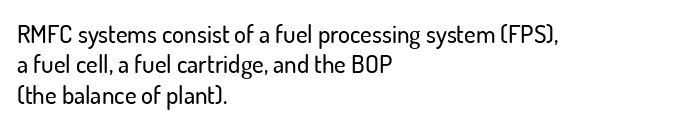
The image shows 25 px text type, upright; set left-aligned, line spacing 1.22x, normal letter spacing, not underlined.
